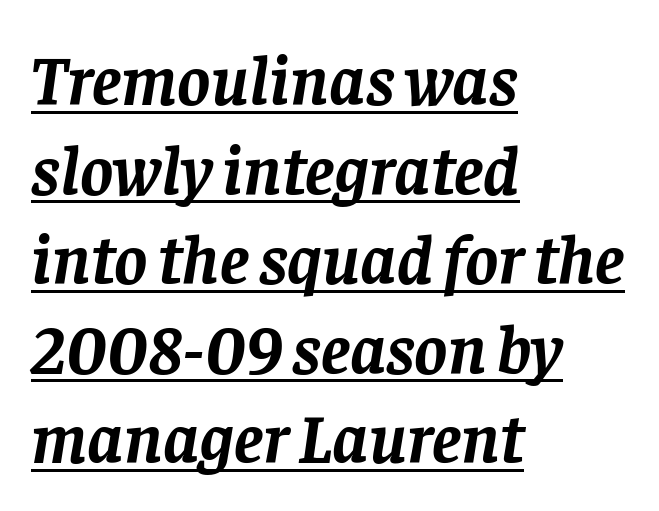
The image shows 70 px semibold serif type, italic (leaning right); set left-aligned, normal line spacing (1.28x), normal letter spacing, underlined; low stroke contrast and a large x-height.
